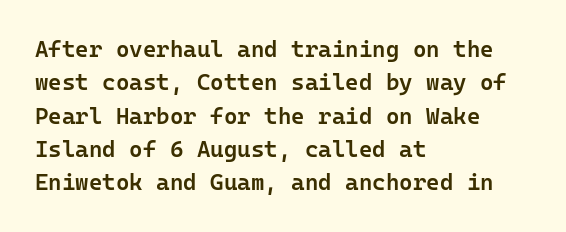
The line-height multiplier appears to be the usual default. The type is set solid horizontally, with unmodified tracking. This rendering uses left alignment, leaving the right contour irregular. Posture: vertical. Underlining? Definitely not there. The sample has been set in demibold, a notch under bold.
